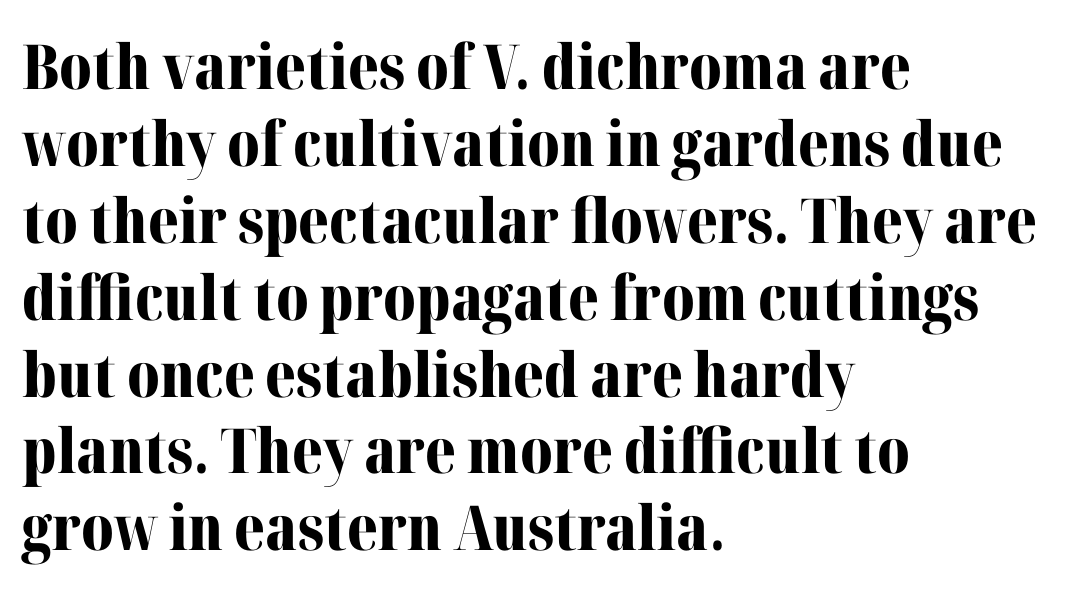
Q: Is the text bold? A: Yes.
Q: Is the text italic (slanted)? A: No, it is upright.
Q: Is the typeface a serif or a sans-serif typeface? A: Serif.
Q: Is the text underlined? A: No.
Q: How is the paragraph aligned? A: Left-aligned.
Q: Is the spacing between letters normal or unusually wide? A: Normal.
Q: Width (condensed, normal, or wide)? A: Normal.
Q: Stroke contrast? A: Medium.
Q: x-height? A: Medium.
Q: Monospaced? A: No.
